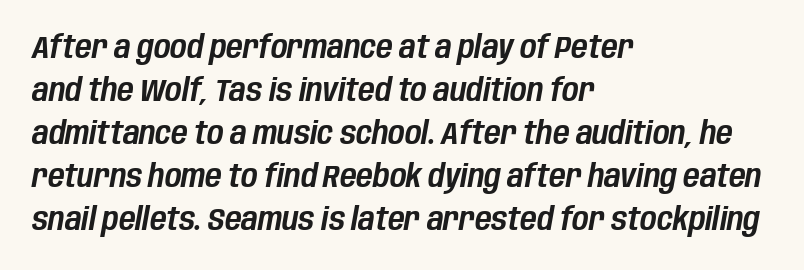
The image shows 32 px condensed type, italic (leaning right); set left-aligned, normal line spacing (1.34x), normal letter spacing, not underlined; low stroke contrast and a large x-height.
